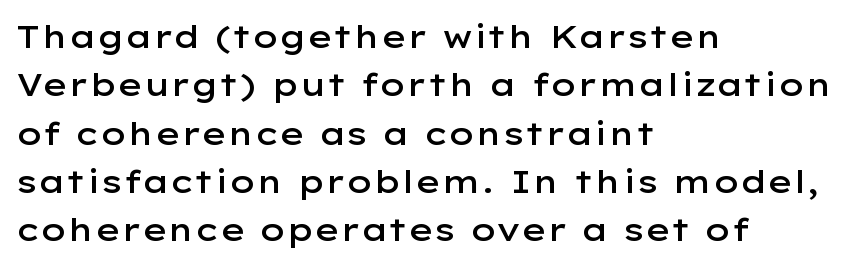
The image shows 32 px semibold, wide sans-serif type, upright; set left-aligned, normal line spacing (1.51x), normal letter spacing, not underlined; low stroke contrast and a medium x-height.
